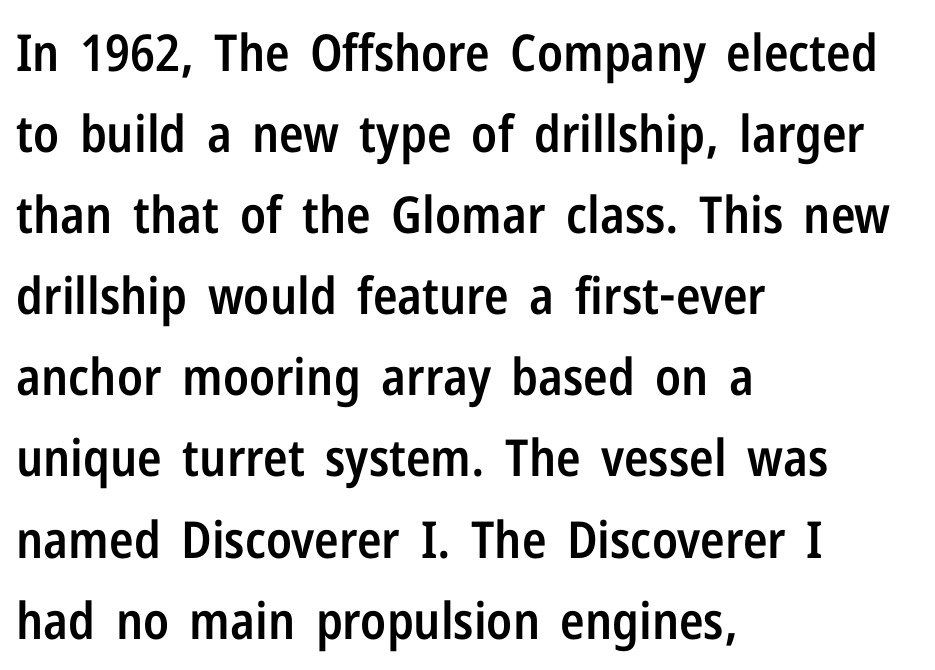
{"serif": "no", "italic": "no", "bold": "semi", "weight": "semibold", "width": "condensed", "stroke_contrast": "low", "x_height": "medium", "monospaced": "no", "underline": "no", "align": "left", "line_spacing": "normal", "line_spacing_ratio": 1.59, "letter_spacing": "normal", "letter_spacing_em": 0.0, "glyph_px": 51}
